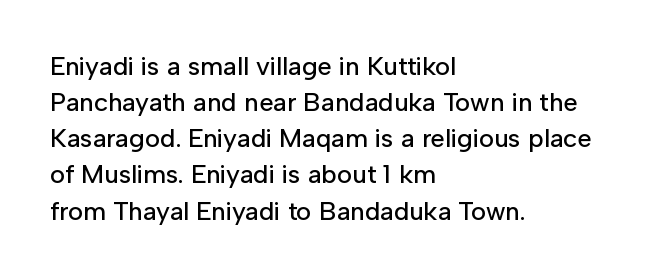
The image shows 26 px text type, upright; set left-aligned, normal line spacing (1.39x), normal letter spacing, not underlined.
